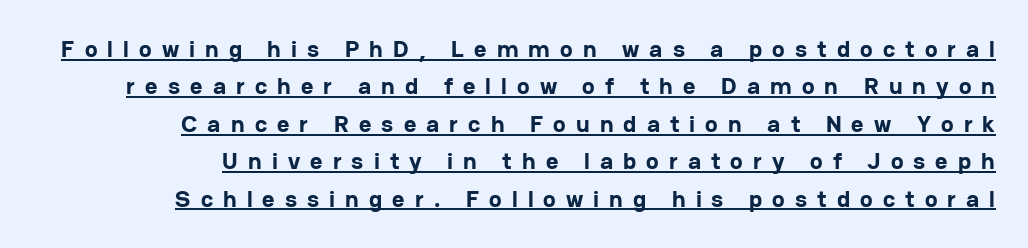
{"italic": "no", "bold": "yes", "underline": "yes", "align": "right", "line_spacing": "normal", "line_spacing_ratio": 1.56, "letter_spacing": "wide", "letter_spacing_em": 0.42, "glyph_px": 24}
